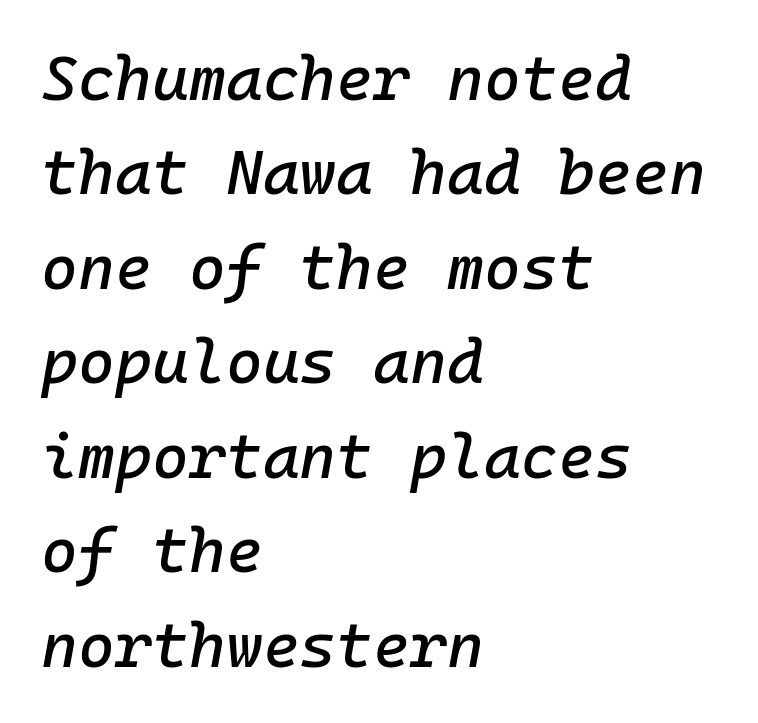
{"italic": "yes", "lean": "right", "slant_degrees": 10, "width": "normal", "stroke_contrast": "low", "x_height": "medium", "monospaced": "yes", "underline": "no", "align": "left", "line_spacing": "normal", "line_spacing_ratio": 1.5, "letter_spacing": "normal", "letter_spacing_em": 0.0, "glyph_px": 63}
